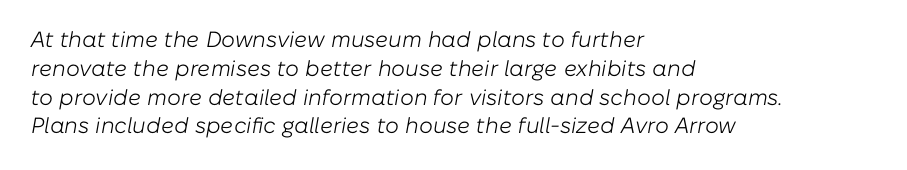
In terms of letterspacing, this is plain default setting. Emphasis-style slanted type is in use. The vertical gap from one line to the next is medium. The strokes are not fattened; the text isn't bold. The rendering anchors every line to the left-hand side.
